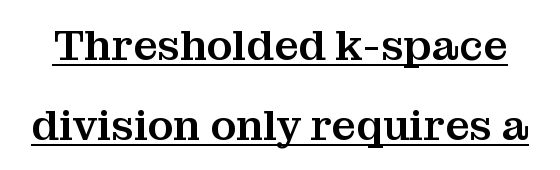
The image shows 43 px serif type, upright; set line spacing 1.86x, normal letter spacing, underlined; medium stroke contrast and a medium x-height.
